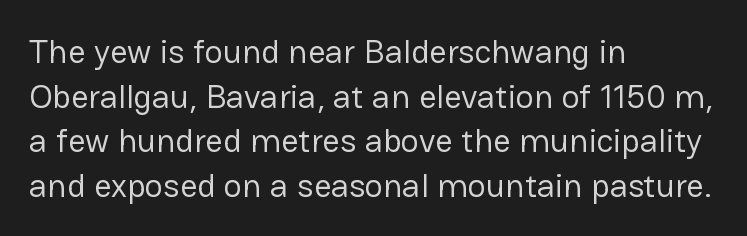
{"serif": "no", "italic": "no", "bold": "no", "weight": "regular", "width": "normal", "stroke_contrast": "low", "x_height": "medium", "monospaced": "no", "underline": "no", "align": "left", "line_spacing": "normal", "line_spacing_ratio": 1.31, "letter_spacing": "normal", "letter_spacing_em": 0.0, "glyph_px": 34}
